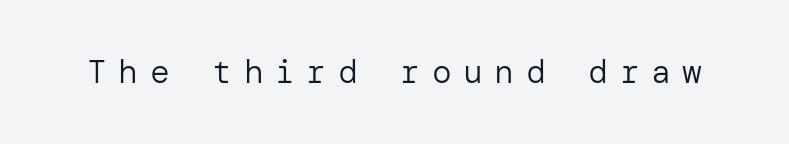
The image shows 33 px regular-weight sans-serif type, upright; set unusually wide letter spacing (+0.35 em), not underlined; low stroke contrast and a medium x-height.
